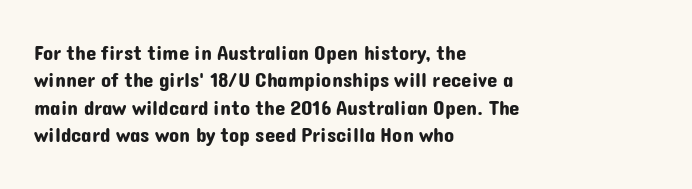
You could call the tracking neutral — neither tight nor loose. Honestly, there is no underline to notice here at all. This is roman type, the default non-slanted kind. Compared with a centered layout, this one pins lines to the left instead. Interline gaps are of average width in this sample.
